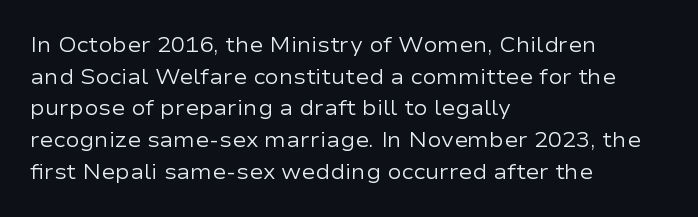
The image shows 21 px text type, upright; set left-aligned, normal line spacing (1.51x), normal letter spacing, not underlined.
